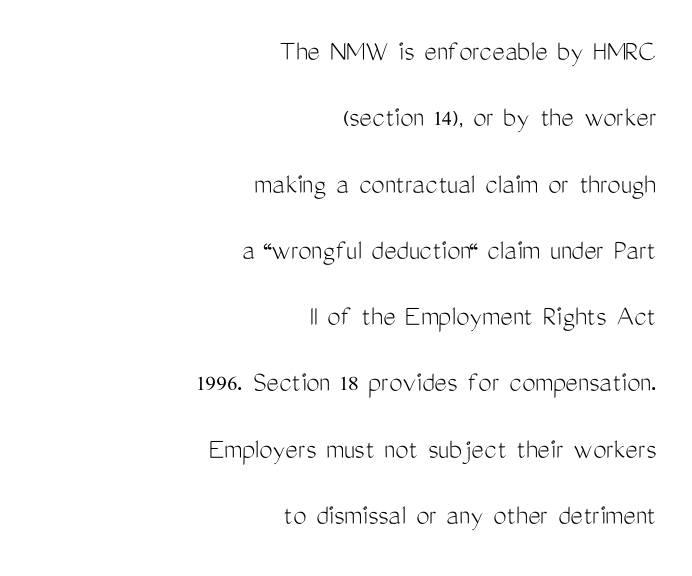
Q: Is the text bold? A: No.
Q: Is the text italic (slanted)? A: No, it is upright.
Q: Is the typeface a serif or a sans-serif typeface? A: Sans-serif.
Q: Is the text underlined? A: No.
Q: How is the paragraph aligned? A: Right-aligned.
Q: Is the spacing between letters normal or unusually wide? A: Normal.
Q: Is the spacing between lines tight, normal or loose? A: Loose.
Q: Width (condensed, normal, or wide)? A: Condensed.
Q: Stroke contrast? A: Medium.
Q: x-height? A: Medium.
Q: Monospaced? A: No.
